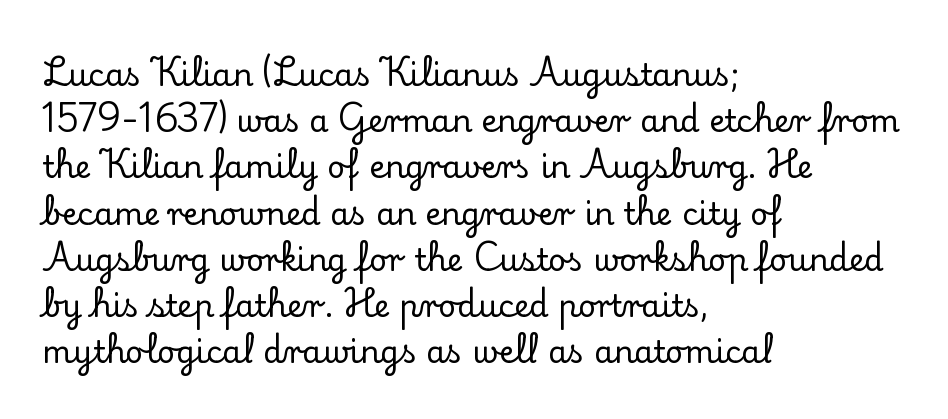
Is this a fixed-width face? No — the glyphs have proportional, varying widths. Nope, not italic — everything's standing straight. Typographically, this falls in the serif category. One-word summary of the alignment: left. The rendering keeps characters at their native spacing.
